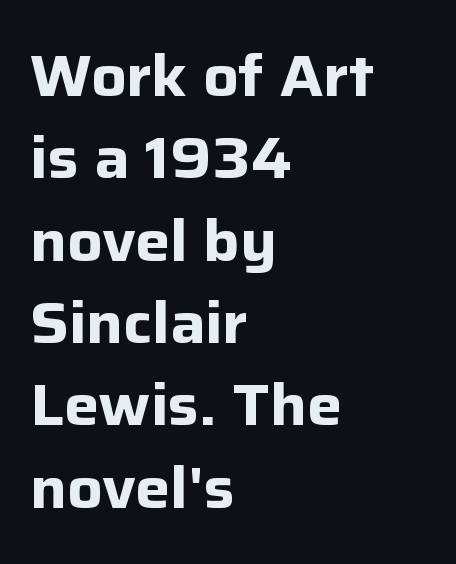
The image shows 58 px bold sans-serif type, upright; set left-aligned, normal line spacing (1.42x), normal letter spacing, not underlined; low stroke contrast and a medium x-height.
